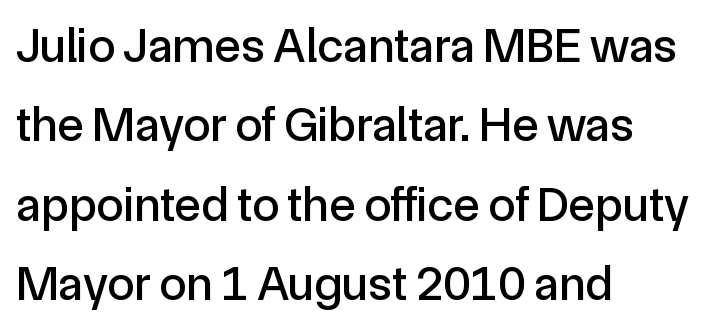
{"serif": "no", "italic": "no", "width": "normal", "x_height": "medium", "monospaced": "no", "underline": "no", "align": "left", "line_spacing": "normal", "line_spacing_ratio": 1.62, "letter_spacing": "normal", "letter_spacing_em": 0.0, "glyph_px": 49}
